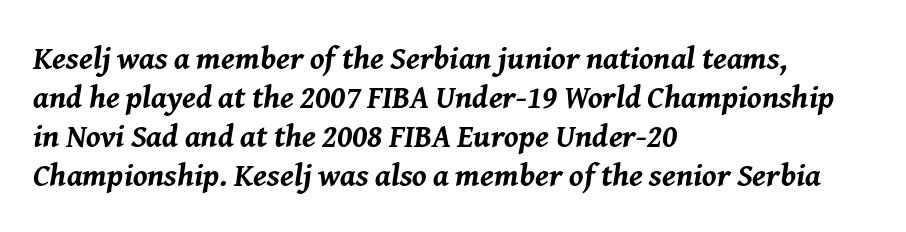
Q: Is the text bold? A: Yes.
Q: Is the text italic (slanted)? A: Yes, it leans right by about 8 degrees.
Q: Is the text underlined? A: No.
Q: How is the paragraph aligned? A: Left-aligned.
Q: Is the spacing between letters normal or unusually wide? A: Normal.
Q: Width (condensed, normal, or wide)? A: Normal.
Q: Stroke contrast? A: Medium.
Q: x-height? A: Medium.
Q: Monospaced? A: No.
